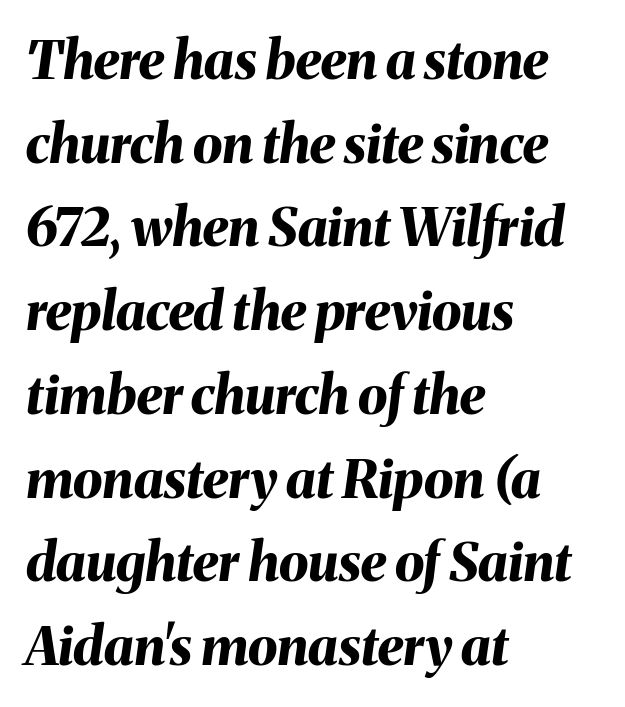
Is the type bold? Yes — the strokes are clearly thick and heavy. Each letter keeps its own natural width here, so spacing adapts to shape. Letters rest on an invisible, unmarked baseline. The lettering tilts uniformly, giving the passage an italic look. Glyph-to-glyph distance matches everyday printed text.
